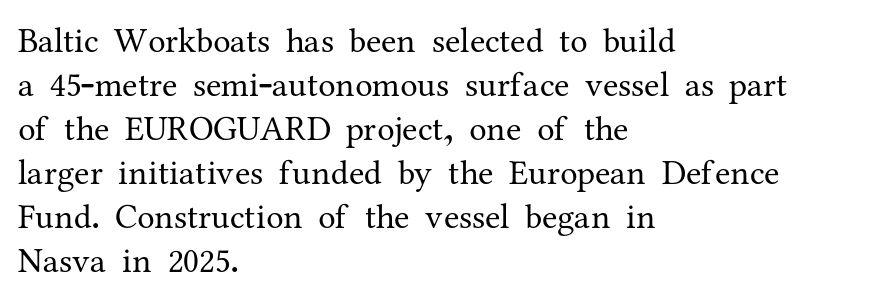
The image shows 35 px regular-weight serif type, upright; set left-aligned, normal line spacing (1.26x), normal letter spacing, not underlined; medium stroke contrast and a medium x-height.
